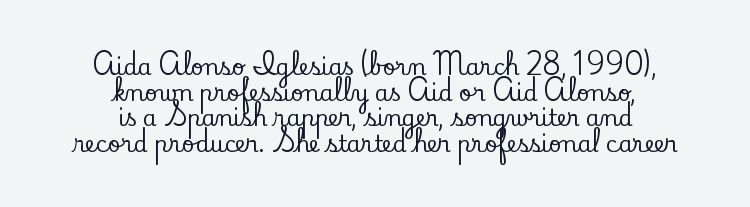
The image shows 22 px text type, upright; set centered, line spacing 1.17x, normal letter spacing, not underlined.
